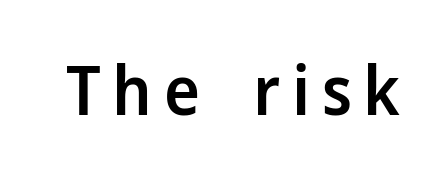
The face used here is proportionally spaced, like ordinary book or web type. Beneath every word, the page is bare. Ascenders rise straight up at ninety degrees. Stroke thickness is moderately raised; the sample reads as semibold.
